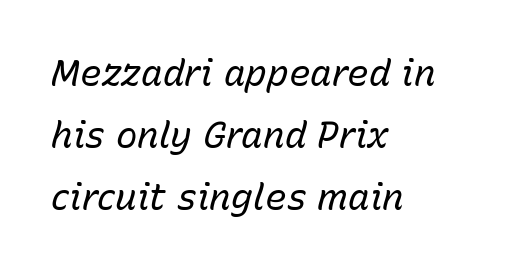
The space beneath each line is pristine and unruled. Character widths vary here, with narrow letters taking less room than wide ones. Leftover space on each line is placed entirely after the last word. A typesetter would call this zero additional tracking.
